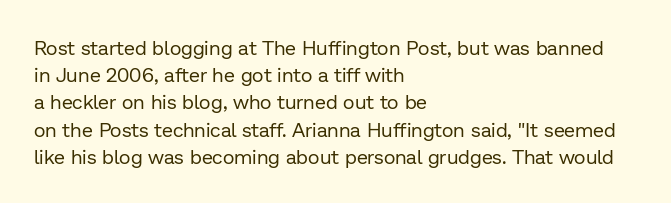
Q: Is the text bold? A: No.
Q: Is the text italic (slanted)? A: No, it is upright.
Q: Is the text underlined? A: No.
Q: How is the paragraph aligned? A: Left-aligned.
Q: Is the spacing between letters normal or unusually wide? A: Normal.
Q: Is the spacing between lines tight, normal or loose? A: Normal.
